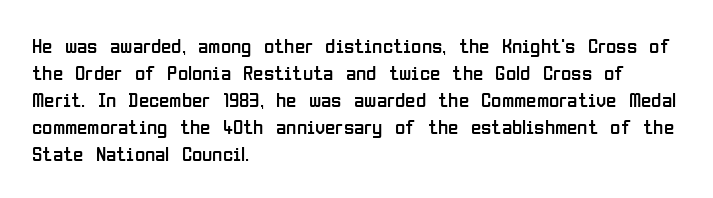
These lines keep a tight, regular rhythm from letter to letter. The rows are spaced the way most documents space them. Nothing heavy about these letters — not bold at all. A roman cut, with each character standing at attention. Check under the words: just untouched page. All the whitespace from short lines collects on the right.
